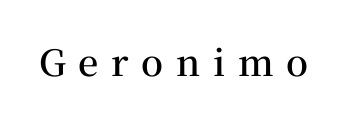
This sample has the flowing, uneven cadence of proportional lettering. In terms of weight, the rendering is demibold, just under bold. Classification — serif. The area under the type is left untouched.
